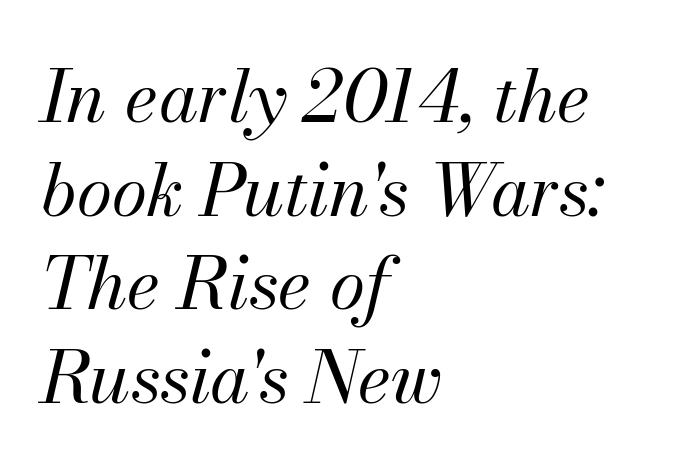
The image shows 72 px regular-weight type, italic (leaning right); set left-aligned, normal line spacing (1.3x), normal letter spacing, not underlined; medium stroke contrast and a small x-height.
